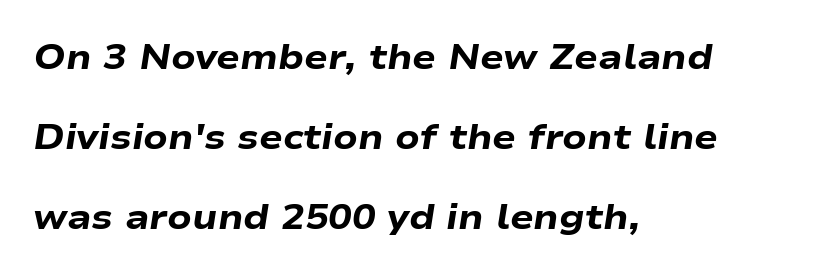
These lines stand farther apart than default settings would place them. Compared with typical body copy, the letter spacing here is the same. Is the type slanted? Yes — the strokes lean at a clear angle. Letters rest on an invisible, unmarked baseline.
